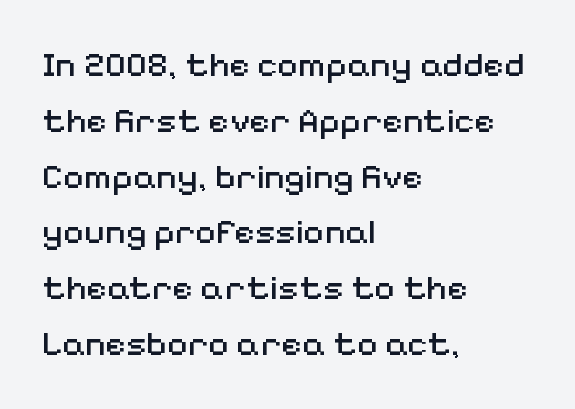
{"serif": "no", "italic": "no", "bold": "no", "weight": "regular", "width": "normal", "stroke_contrast": "medium", "x_height": "medium", "monospaced": "no", "underline": "no", "align": "left", "line_spacing": "normal", "line_spacing_ratio": 1.55, "letter_spacing": "normal", "letter_spacing_em": 0.0, "glyph_px": 36}
